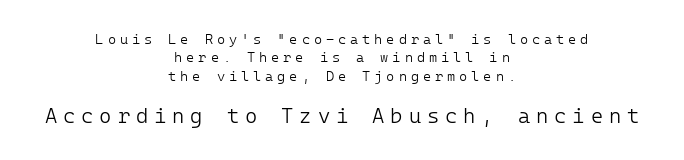
Q: Is the text bold? A: No.
Q: Is the text italic (slanted)? A: No, it is upright.
Q: Is the text underlined? A: No.
Q: How is the paragraph aligned? A: Centered.
Q: Is the spacing between letters normal or unusually wide? A: Unusually wide.
Q: Is the spacing between lines tight, normal or loose? A: Normal.
Q: Which block of text is set in a larger size, the first (top) or the second (bottom)? A: The second (bottom) one.
